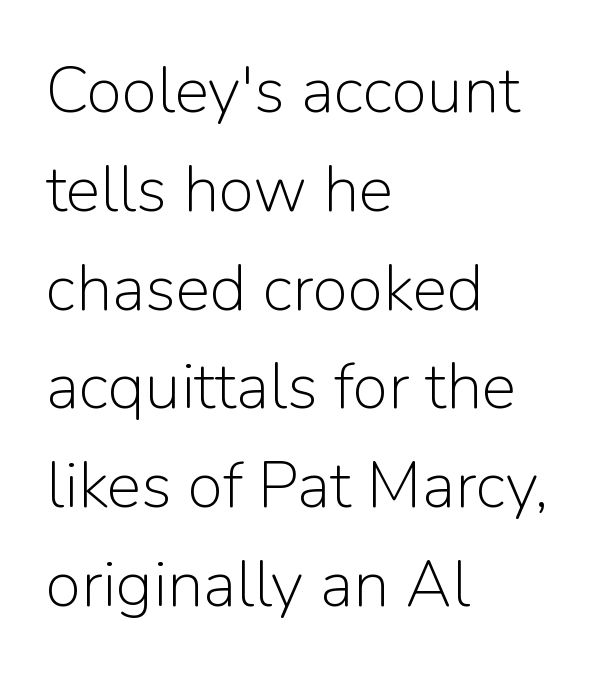
{"serif": "no", "italic": "no", "bold": "no", "weight": "light", "width": "normal", "stroke_contrast": "low", "x_height": "medium", "monospaced": "no", "underline": "no", "align": "left", "line_spacing": "normal", "line_spacing_ratio": 1.52, "letter_spacing": "normal", "letter_spacing_em": 0.0, "glyph_px": 65}
